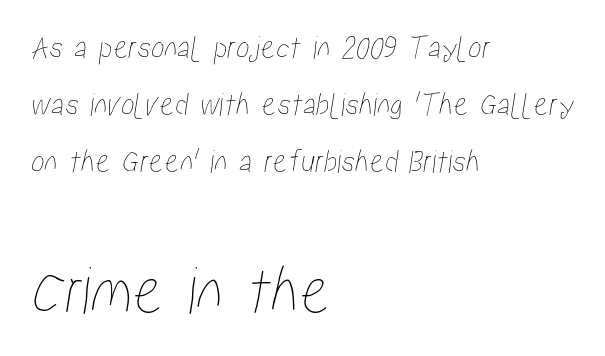
The image shows 69 px condensed type; set left-aligned, normal line spacing (1.67x), normal letter spacing, not underlined; the second (bottom) block is 2.03x larger; low stroke contrast and a medium x-height.
